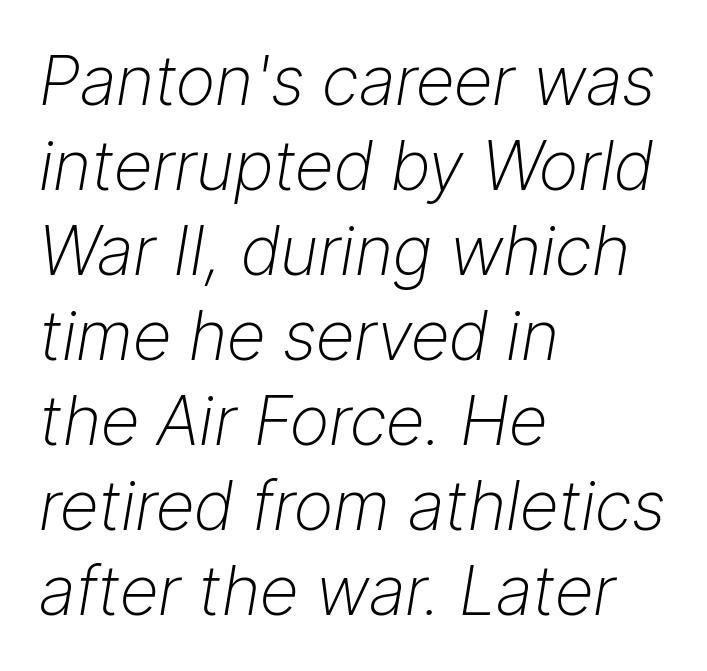
Q: Is the text bold? A: No.
Q: Is the text italic (slanted)? A: Yes, it leans right by about 9 degrees.
Q: Is the text underlined? A: No.
Q: How is the paragraph aligned? A: Left-aligned.
Q: Is the spacing between letters normal or unusually wide? A: Normal.
Q: Is the spacing between lines tight, normal or loose? A: Normal.
Q: Width (condensed, normal, or wide)? A: Normal.
Q: Stroke contrast? A: Low.
Q: x-height? A: Medium.
Q: Monospaced? A: No.
